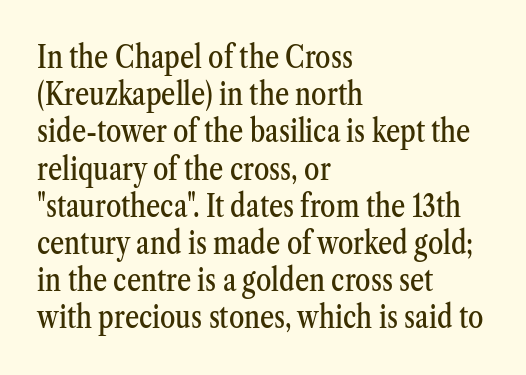
{"serif": "yes", "italic": "no", "width": "condensed", "stroke_contrast": "medium", "x_height": "medium", "monospaced": "no", "underline": "no", "align": "left", "line_spacing_ratio": 1.2, "letter_spacing": "normal", "letter_spacing_em": 0.0, "glyph_px": 31}
